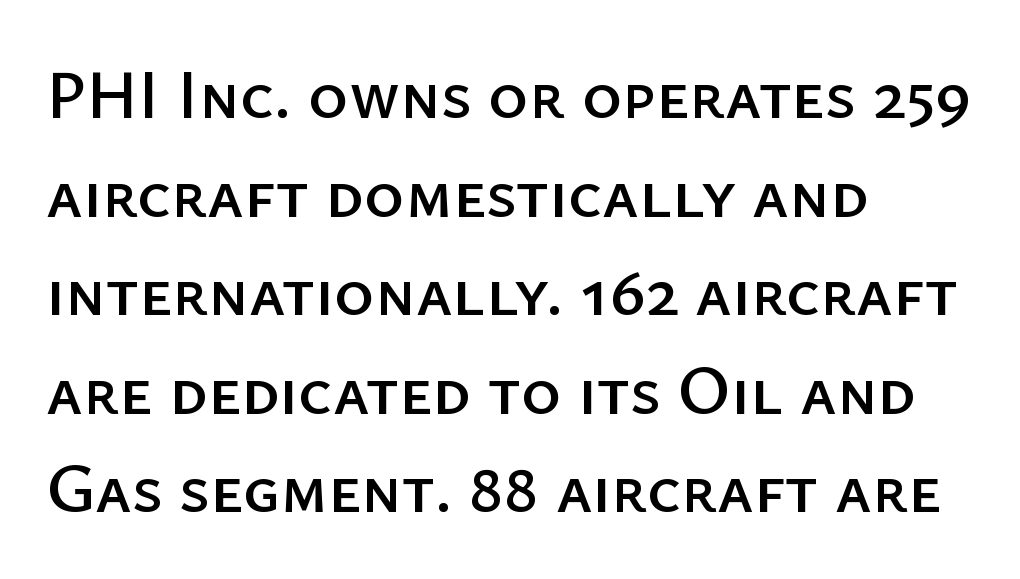
The image shows 68 px sans-serif type, upright; set left-aligned, normal line spacing (1.45x), normal letter spacing, not underlined; low stroke contrast and a medium x-height.
